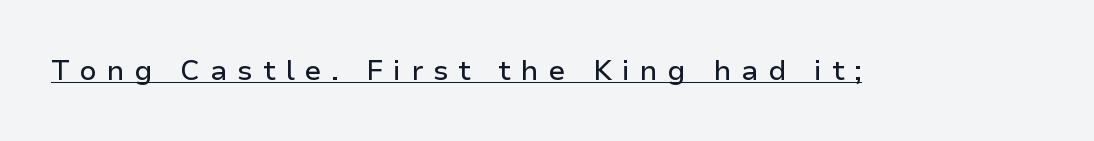
The image shows 28 px sans-serif type, upright; set unusually wide letter spacing (+0.35 em), underlined; low stroke contrast and a medium x-height.
